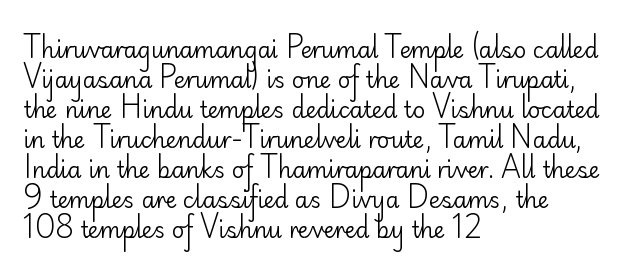
The image shows 22 px text type, upright; set left-aligned, normal line spacing (1.36x), normal letter spacing, not underlined.
